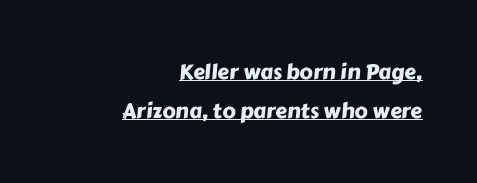
{"underline": "yes", "align": "right", "line_spacing_ratio": 1.84, "letter_spacing": "normal", "letter_spacing_em": 0.0, "glyph_px": 21}
